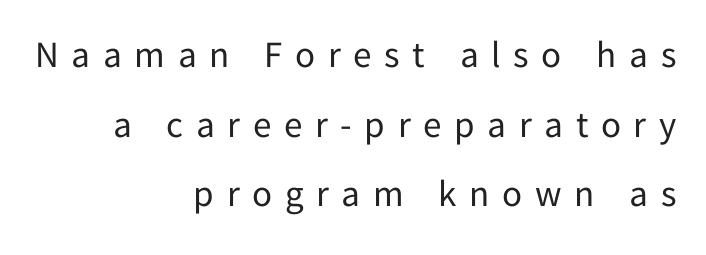
{"serif": "no", "italic": "no", "bold": "no", "weight": "regular", "width": "normal", "stroke_contrast": "low", "x_height": "medium", "monospaced": "no", "underline": "no", "align": "right", "line_spacing_ratio": 1.88, "letter_spacing": "wide", "letter_spacing_em": 0.34, "glyph_px": 37}
